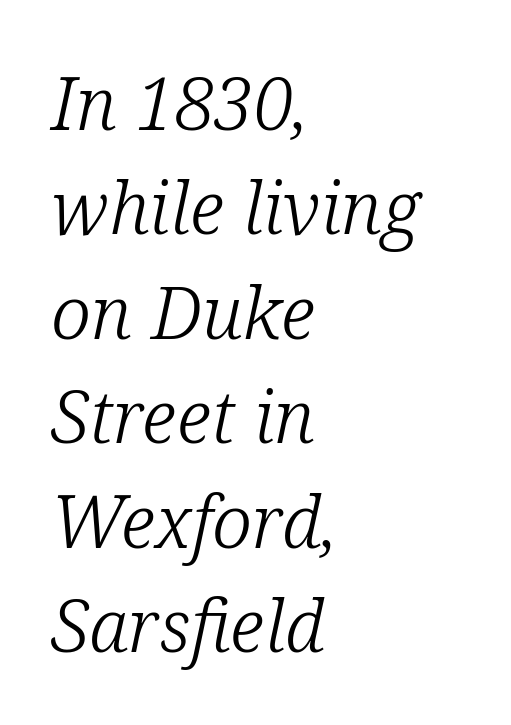
Q: Is the text bold? A: No.
Q: Is the text italic (slanted)? A: Yes, it leans right by about 12 degrees.
Q: Is the typeface a serif or a sans-serif typeface? A: Serif.
Q: Is the text underlined? A: No.
Q: How is the paragraph aligned? A: Left-aligned.
Q: Is the spacing between letters normal or unusually wide? A: Normal.
Q: Is the spacing between lines tight, normal or loose? A: Normal.
Q: Width (condensed, normal, or wide)? A: Normal.
Q: Stroke contrast? A: Low.
Q: x-height? A: Medium.
Q: Monospaced? A: No.
